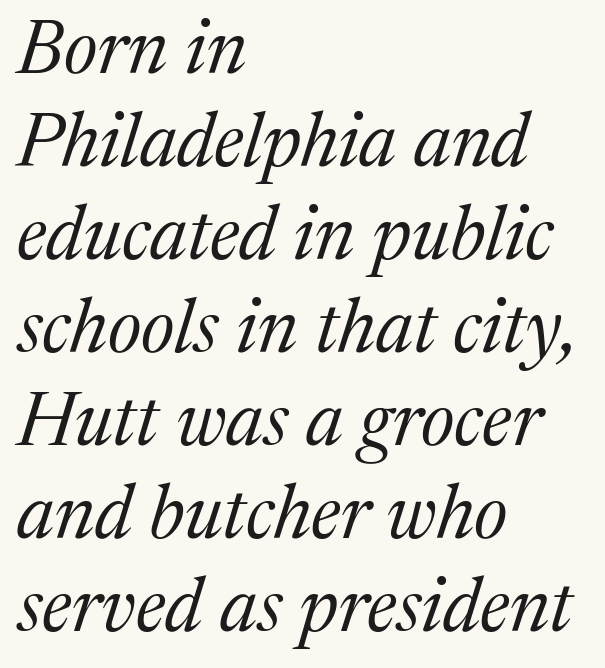
Q: Is the text bold? A: No.
Q: Is the text italic (slanted)? A: Yes, it leans right by about 17 degrees.
Q: Is the typeface a serif or a sans-serif typeface? A: Serif.
Q: Is the text underlined? A: No.
Q: How is the paragraph aligned? A: Left-aligned.
Q: Is the spacing between letters normal or unusually wide? A: Normal.
Q: Width (condensed, normal, or wide)? A: Normal.
Q: Stroke contrast? A: Medium.
Q: x-height? A: Medium.
Q: Monospaced? A: No.
